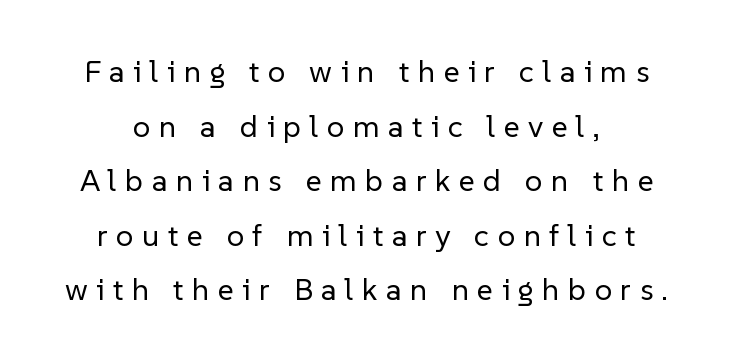
The face used here is proportionally spaced, like ordinary book or web type. The letterforms sit at book weight or below. These lines have a slow, spaced-out rhythm from letter to letter. Each row of text sits above clean, open space. The face used here is a sans, in the tradition of grotesques and geometrics.
